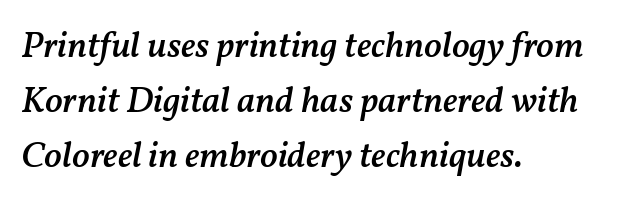
Q: Is the text bold? A: Semi-bold.
Q: Is the text italic (slanted)? A: Yes, it leans right by about 11 degrees.
Q: Is the text underlined? A: No.
Q: How is the paragraph aligned? A: Left-aligned.
Q: Is the spacing between letters normal or unusually wide? A: Normal.
Q: Is the spacing between lines tight, normal or loose? A: Normal.
Q: Width (condensed, normal, or wide)? A: Normal.
Q: Stroke contrast? A: Medium.
Q: x-height? A: Medium.
Q: Monospaced? A: No.
